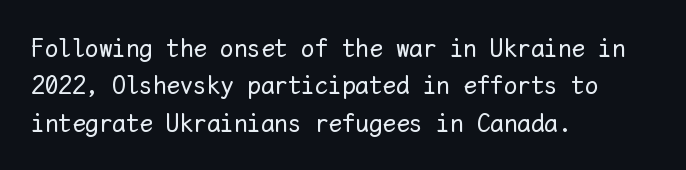
Q: Is the text bold? A: No.
Q: Is the text italic (slanted)? A: No, it is upright.
Q: Is the text underlined? A: No.
Q: How is the paragraph aligned? A: Left-aligned.
Q: Is the spacing between letters normal or unusually wide? A: Normal.
Q: Is the spacing between lines tight, normal or loose? A: Normal.
